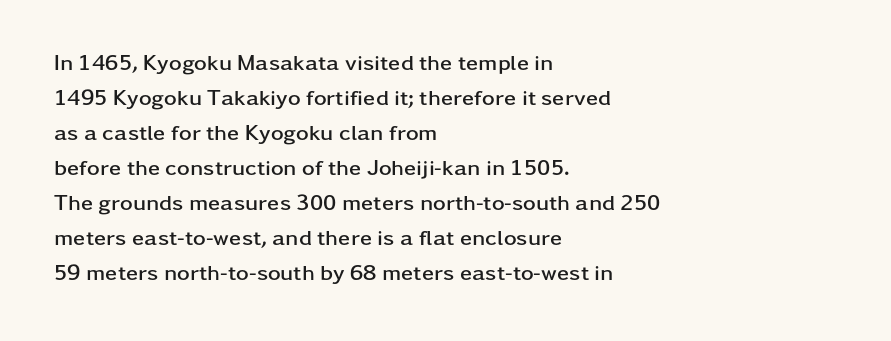
Q: Is the text bold? A: Yes.
Q: Is the text italic (slanted)? A: No, it is upright.
Q: Is the text underlined? A: No.
Q: How is the paragraph aligned? A: Left-aligned.
Q: Is the spacing between letters normal or unusually wide? A: Normal.
Q: Is the spacing between lines tight, normal or loose? A: Normal.
